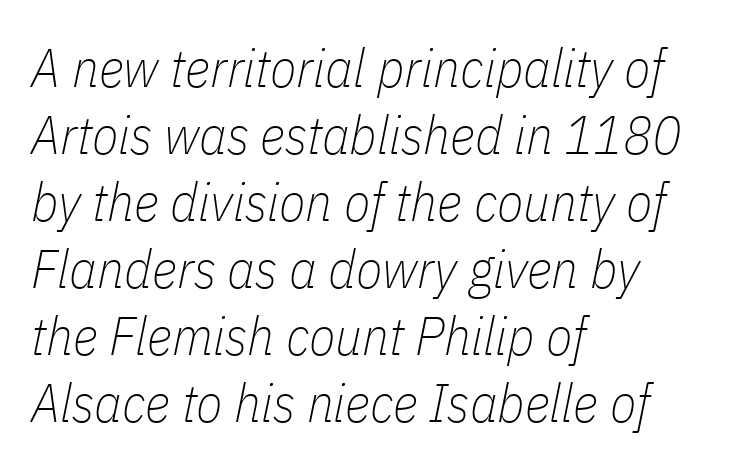
{"italic": "yes", "lean": "right", "slant_degrees": 11, "bold": "no", "weight": "thin", "width": "condensed", "stroke_contrast": "low", "x_height": "medium", "monospaced": "no", "underline": "no", "align": "left", "line_spacing_ratio": 1.24, "letter_spacing": "normal", "letter_spacing_em": 0.0, "glyph_px": 54}
